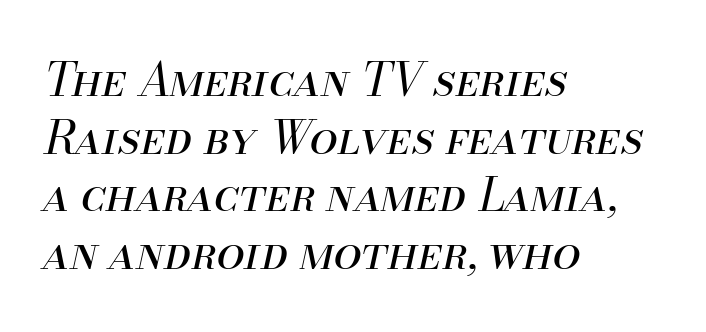
{"italic": "yes", "lean": "right", "slant_degrees": 13, "bold": "no", "weight": "regular", "width": "normal", "stroke_contrast": "medium", "x_height": "small", "monospaced": "no", "underline": "no", "align": "left", "line_spacing": "normal", "line_spacing_ratio": 1.28, "letter_spacing": "normal", "letter_spacing_em": 0.0, "glyph_px": 45}
